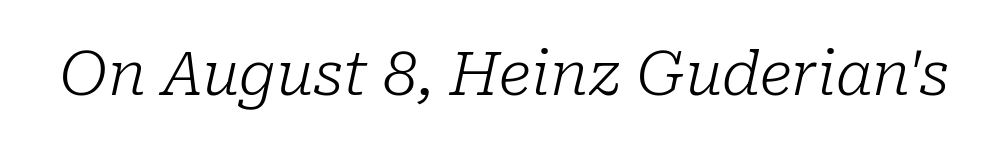
Weight: regular or lighter. Letters rest on an invisible, unmarked baseline. The rendering uses natural spacing where letterforms have individual widths. You can tell from the footed stems that serif type was used.
